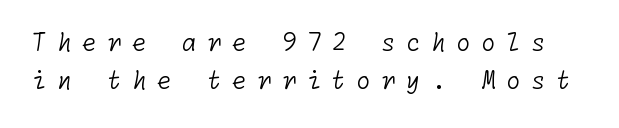
{"bold": "no", "underline": "no", "line_spacing": "normal", "line_spacing_ratio": 1.6, "letter_spacing": "wide", "letter_spacing_em": 0.42, "glyph_px": 24}
